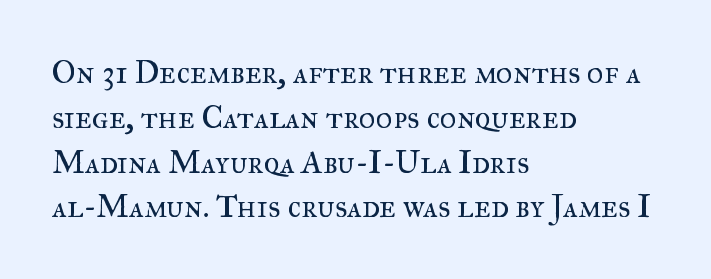
Q: Is the text bold? A: No.
Q: Is the text italic (slanted)? A: No, it is upright.
Q: Is the typeface a serif or a sans-serif typeface? A: Serif.
Q: Is the text underlined? A: No.
Q: How is the paragraph aligned? A: Left-aligned.
Q: Is the spacing between letters normal or unusually wide? A: Normal.
Q: Is the spacing between lines tight, normal or loose? A: Normal.
Q: Width (condensed, normal, or wide)? A: Normal.
Q: Stroke contrast? A: Medium.
Q: x-height? A: Small.
Q: Monospaced? A: No.
